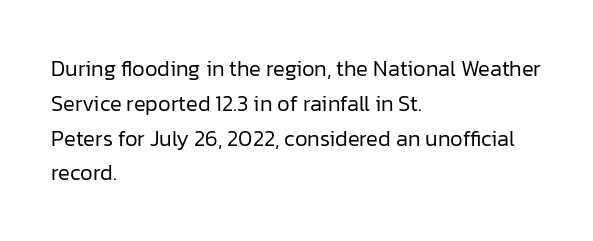
Q: Is the text bold? A: No.
Q: Is the text italic (slanted)? A: No, it is upright.
Q: Is the text underlined? A: No.
Q: How is the paragraph aligned? A: Left-aligned.
Q: Is the spacing between letters normal or unusually wide? A: Normal.
Q: Is the spacing between lines tight, normal or loose? A: Normal.
